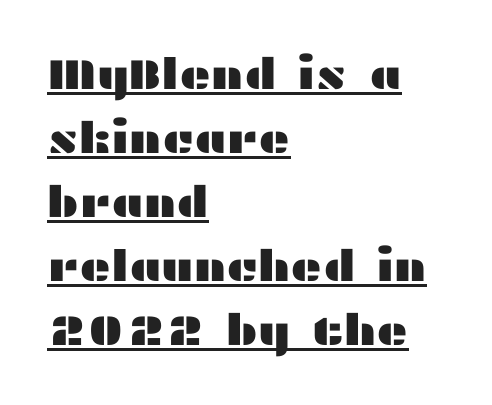
Q: Is the text italic (slanted)? A: No, it is upright.
Q: Is the typeface a serif or a sans-serif typeface? A: Sans-serif.
Q: Is the text underlined? A: Yes.
Q: How is the paragraph aligned? A: Left-aligned.
Q: Is the spacing between letters normal or unusually wide? A: Normal.
Q: Is the spacing between lines tight, normal or loose? A: Normal.
Q: Width (condensed, normal, or wide)? A: Wide.
Q: Stroke contrast? A: Medium.
Q: x-height? A: Medium.
Q: Monospaced? A: No.
